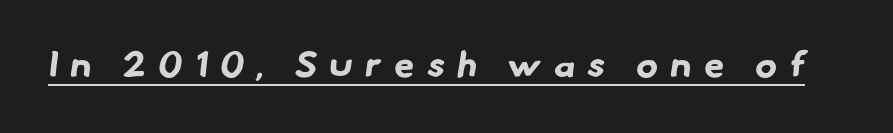
The image shows 36 px bold sans-serif type; set unusually wide letter spacing (+0.35 em), underlined; low stroke contrast and a small x-height.
